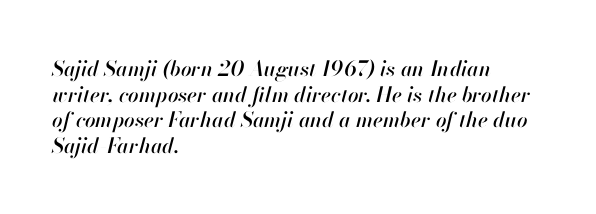
The image shows 21 px text type, italic (leaning right); set left-aligned, line spacing 1.22x, normal letter spacing, not underlined.
